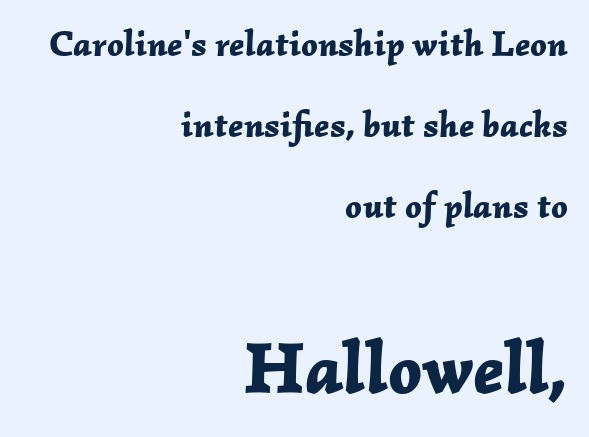
Q: Is the text bold? A: Yes.
Q: Is the text italic (slanted)? A: Yes, it leans right by about 2 degrees.
Q: Is the text underlined? A: No.
Q: How is the paragraph aligned? A: Right-aligned.
Q: Is the spacing between letters normal or unusually wide? A: Normal.
Q: Is the spacing between lines tight, normal or loose? A: Loose.
Q: Which block of text is set in a larger size, the first (top) or the second (bottom)? A: The second (bottom) one.
Q: Width (condensed, normal, or wide)? A: Normal.
Q: Stroke contrast? A: Low.
Q: x-height? A: Medium.
Q: Monospaced? A: No.
